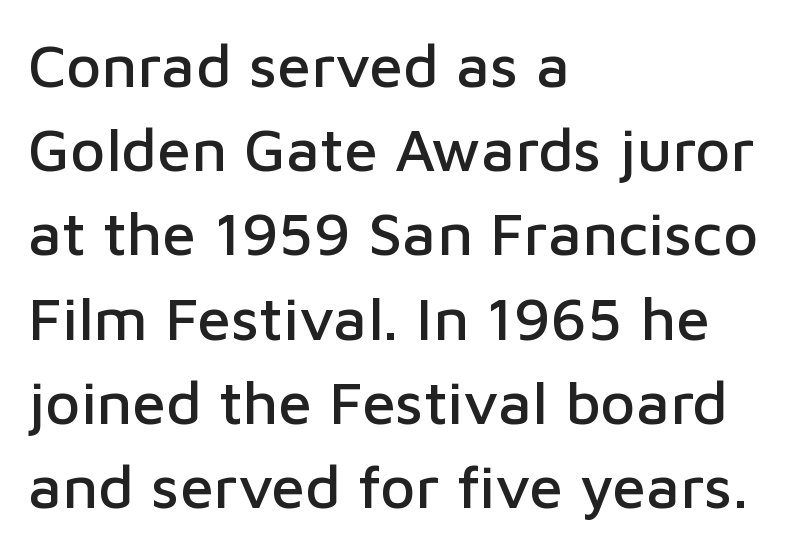
The line texture is even and compact thanks to regular tracking. The area under the type is left untouched. Do the letters lean? They stand straight. Does the leading feel generous? No, just average. Here the designer chose a conventional face with non-uniform glyph widths. The text was rendered using a sans face with plain stroke endings.
